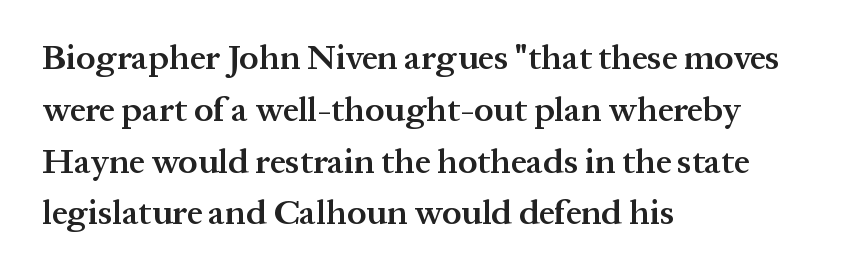
{"serif": "yes", "italic": "no", "bold": "semi", "weight": "semibold", "width": "normal", "stroke_contrast": "medium", "x_height": "medium", "monospaced": "no", "underline": "no", "align": "left", "line_spacing": "normal", "line_spacing_ratio": 1.48, "letter_spacing": "normal", "letter_spacing_em": 0.0, "glyph_px": 35}
